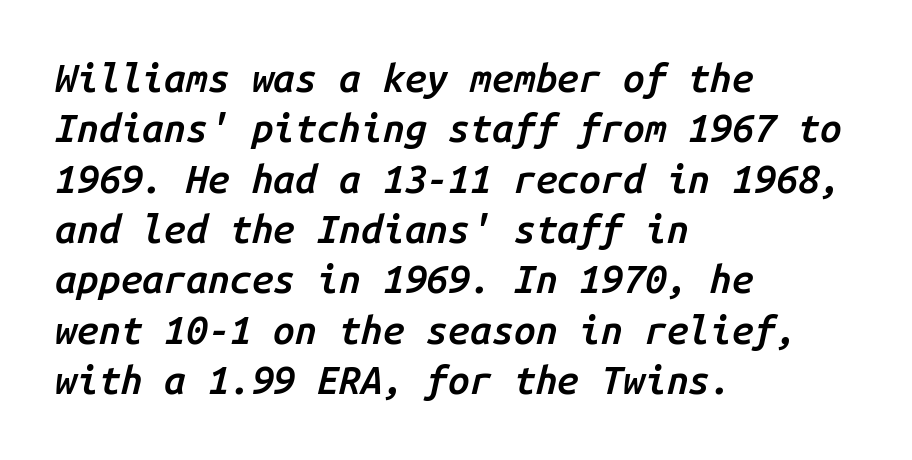
The image shows 39 px semibold type, italic (leaning right), monospaced; set left-aligned, normal line spacing (1.29x), normal letter spacing, not underlined; low stroke contrast and a medium x-height.
